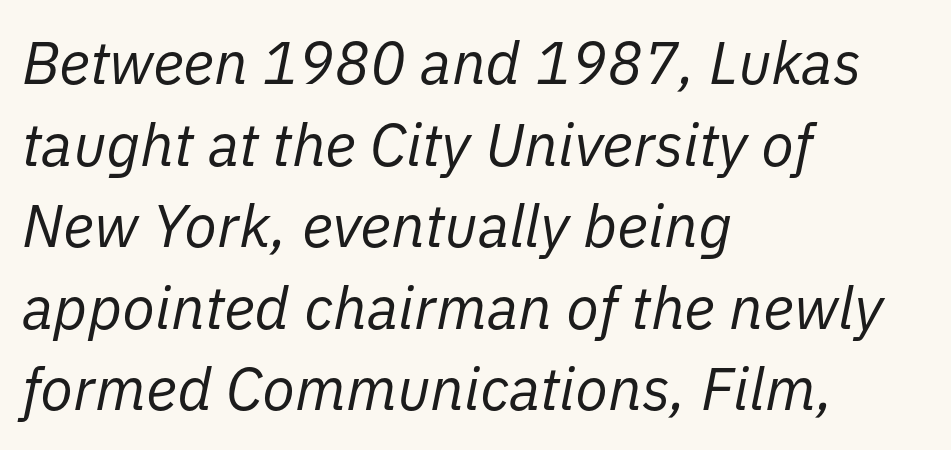
{"italic": "yes", "lean": "right", "slant_degrees": 11, "bold": "no", "weight": "regular", "width": "normal", "stroke_contrast": "low", "x_height": "medium", "monospaced": "no", "underline": "no", "align": "left", "line_spacing": "normal", "line_spacing_ratio": 1.36, "letter_spacing": "normal", "letter_spacing_em": 0.0, "glyph_px": 60}
